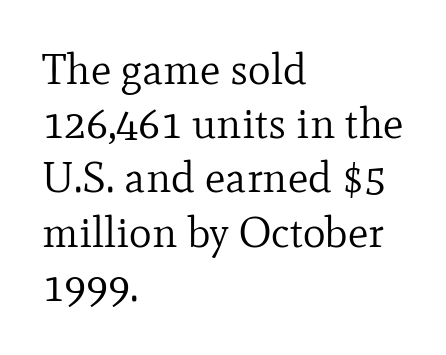
The image shows 43 px regular-weight serif type, upright; set left-aligned, normal line spacing (1.26x), normal letter spacing, not underlined; low stroke contrast and a small x-height.
